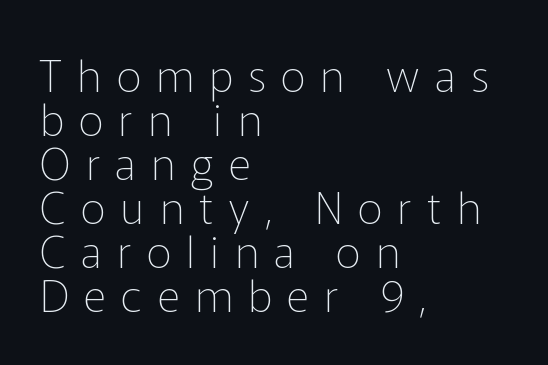
{"serif": "no", "italic": "no", "bold": "no", "weight": "thin", "width": "normal", "stroke_contrast": "low", "x_height": "medium", "monospaced": "no", "underline": "no", "align": "left", "line_spacing": "tight", "line_spacing_ratio": 1.0, "letter_spacing": "wide", "letter_spacing_em": 0.35, "glyph_px": 44}
